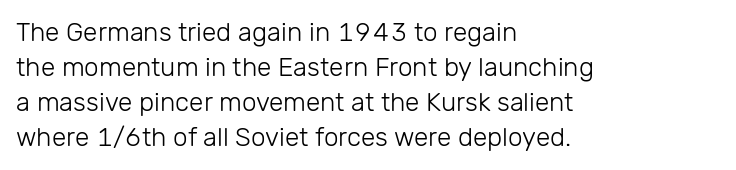
Q: Is the text bold? A: No.
Q: Is the text italic (slanted)? A: No, it is upright.
Q: Is the text underlined? A: No.
Q: How is the paragraph aligned? A: Left-aligned.
Q: Is the spacing between letters normal or unusually wide? A: Normal.
Q: Is the spacing between lines tight, normal or loose? A: Normal.
